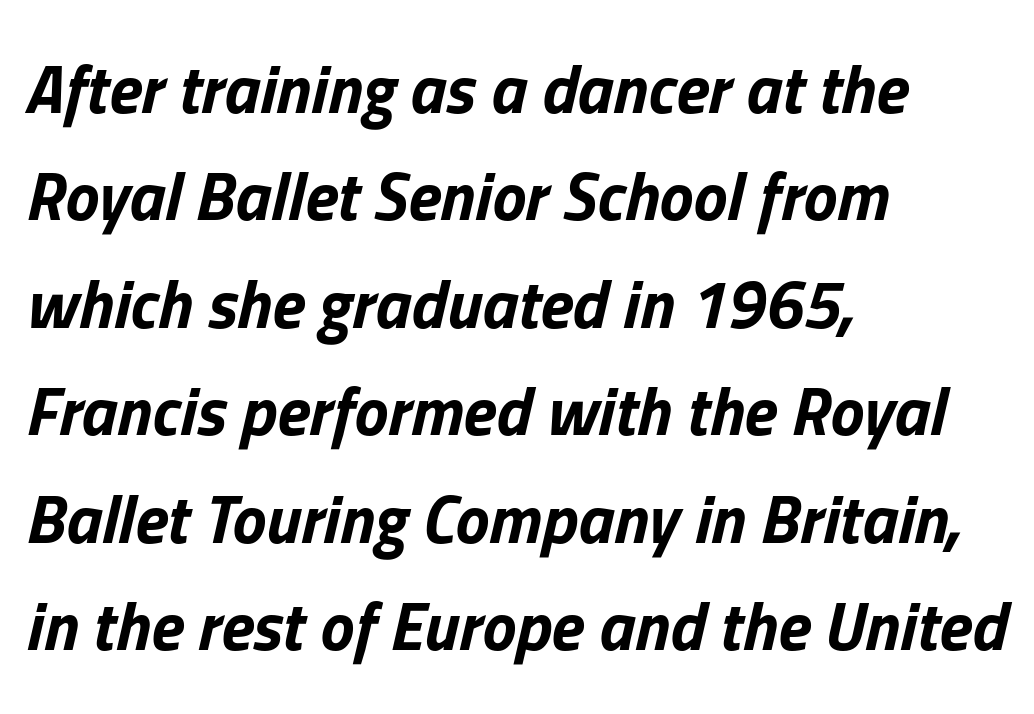
The image shows 68 px bold type, italic (leaning right); set left-aligned, normal line spacing (1.58x), normal letter spacing, not underlined; low stroke contrast and a medium x-height.
